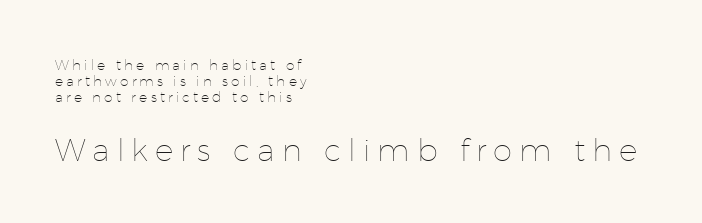
Q: Is the text bold? A: No.
Q: Is the text italic (slanted)? A: No, it is upright.
Q: Is the text underlined? A: No.
Q: How is the paragraph aligned? A: Left-aligned.
Q: Is the spacing between letters normal or unusually wide? A: Unusually wide.
Q: Which block of text is set in a larger size, the first (top) or the second (bottom)? A: The second (bottom) one.
Q: Width (condensed, normal, or wide)? A: Normal.
Q: Stroke contrast? A: Low.
Q: x-height? A: Medium.
Q: Monospaced? A: No.
